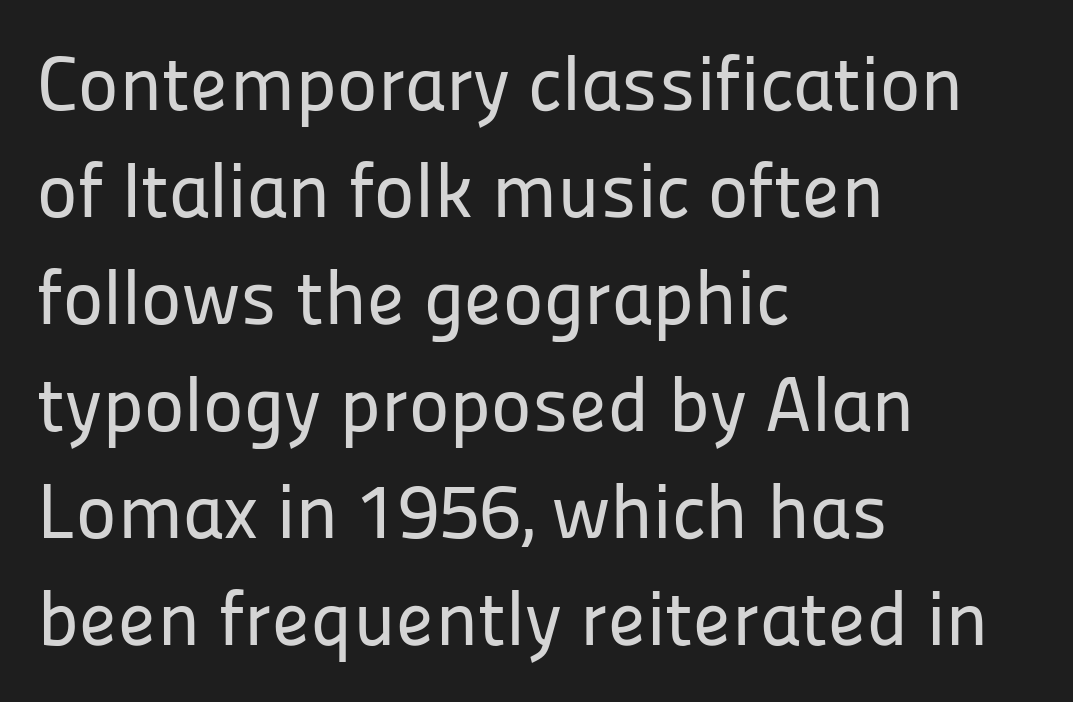
{"serif": "no", "italic": "no", "width": "normal", "stroke_contrast": "low", "x_height": "medium", "monospaced": "no", "underline": "no", "align": "left", "line_spacing": "normal", "line_spacing_ratio": 1.39, "letter_spacing": "normal", "letter_spacing_em": 0.0, "glyph_px": 77}
